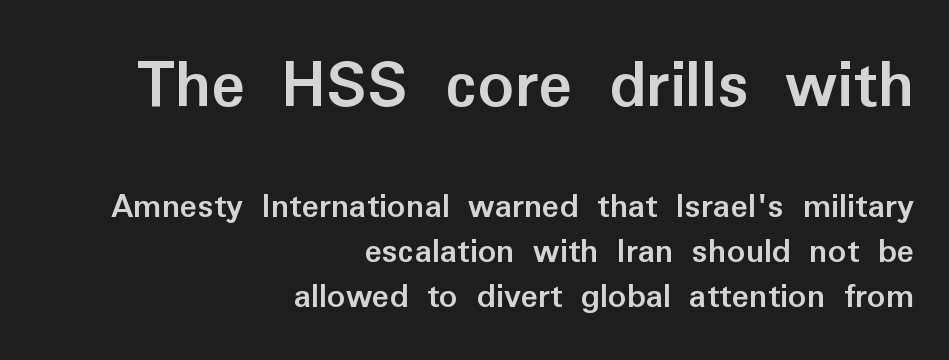
Q: Is the text bold? A: Yes.
Q: Is the text italic (slanted)? A: No, it is upright.
Q: Is the typeface a serif or a sans-serif typeface? A: Sans-serif.
Q: Is the text underlined? A: No.
Q: How is the paragraph aligned? A: Right-aligned.
Q: Is the spacing between letters normal or unusually wide? A: Normal.
Q: Is the spacing between lines tight, normal or loose? A: Normal.
Q: Which block of text is set in a larger size, the first (top) or the second (bottom)? A: The first (top) one.
Q: Width (condensed, normal, or wide)? A: Normal.
Q: Stroke contrast? A: Low.
Q: x-height? A: Medium.
Q: Monospaced? A: No.
